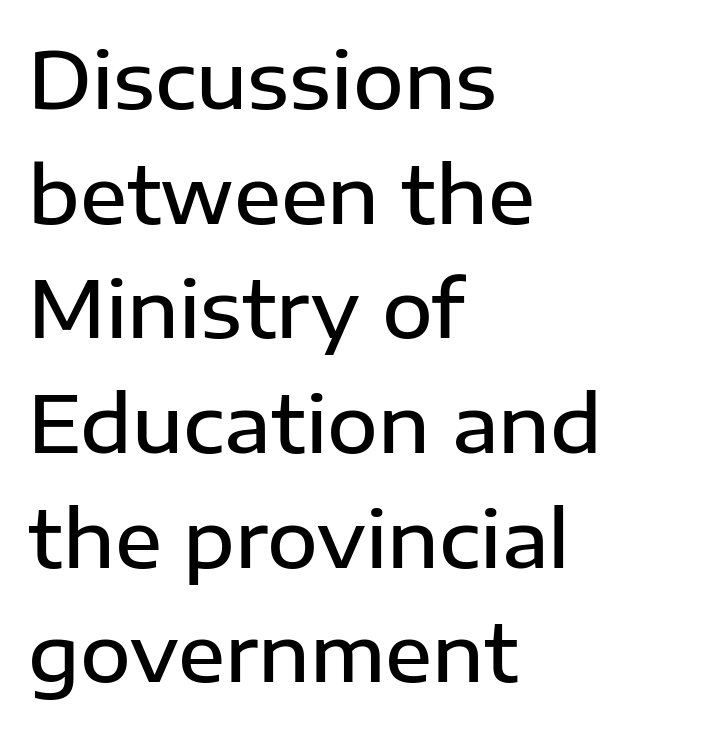
{"serif": "no", "italic": "no", "bold": "semi", "weight": "semibold", "width": "normal", "stroke_contrast": "low", "x_height": "medium", "monospaced": "no", "underline": "no", "align": "left", "line_spacing": "normal", "line_spacing_ratio": 1.47, "letter_spacing": "normal", "letter_spacing_em": 0.0, "glyph_px": 78}
